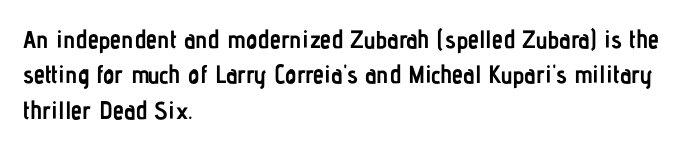
The image shows 25 px bold type, upright; set left-aligned, normal line spacing (1.42x), normal letter spacing, not underlined.
